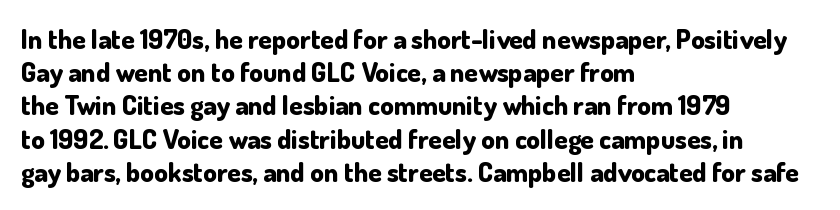
The image shows 27 px bold type, upright; set left-aligned, line spacing 1.23x, normal letter spacing, not underlined.
